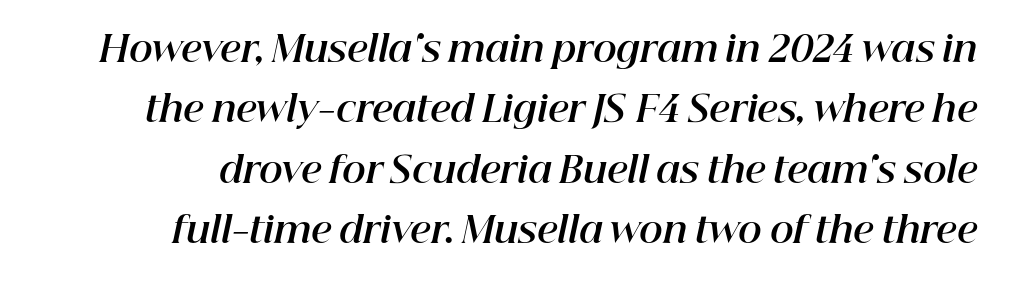
{"italic": "yes", "lean": "right", "slant_degrees": 12, "bold": "yes", "weight": "bold", "width": "normal", "stroke_contrast": "high", "x_height": "medium", "monospaced": "no", "underline": "no", "line_spacing": "normal", "line_spacing_ratio": 1.68, "letter_spacing": "normal", "letter_spacing_em": 0.0, "glyph_px": 36}
